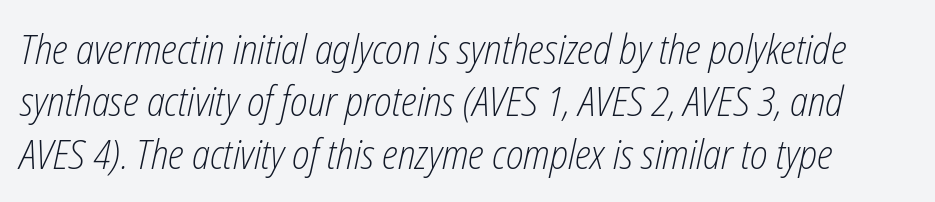
Q: Is the text bold? A: No.
Q: Is the text italic (slanted)? A: Yes, it leans right by about 12 degrees.
Q: Is the text underlined? A: No.
Q: Is the spacing between letters normal or unusually wide? A: Normal.
Q: Is the spacing between lines tight, normal or loose? A: Normal.
Q: Width (condensed, normal, or wide)? A: Condensed.
Q: Stroke contrast? A: Low.
Q: x-height? A: Medium.
Q: Monospaced? A: No.
